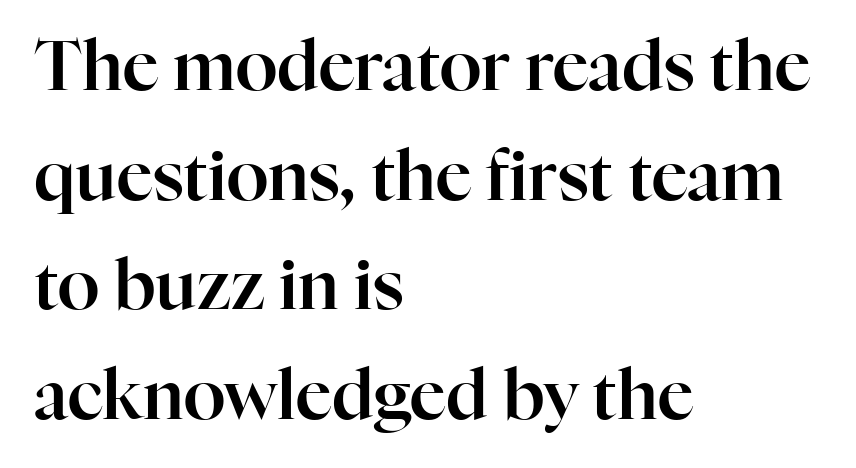
{"serif": "yes", "italic": "no", "width": "normal", "stroke_contrast": "high", "x_height": "medium", "monospaced": "no", "underline": "no", "align": "left", "line_spacing": "normal", "line_spacing_ratio": 1.59, "letter_spacing": "normal", "letter_spacing_em": 0.0, "glyph_px": 69}
